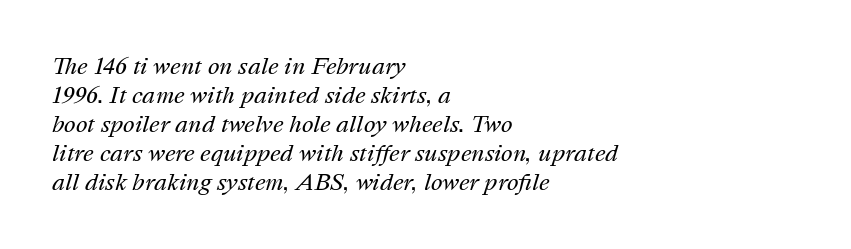
The image shows 22 px text type, italic (leaning right); set left-aligned, normal line spacing (1.32x), normal letter spacing, not underlined.
